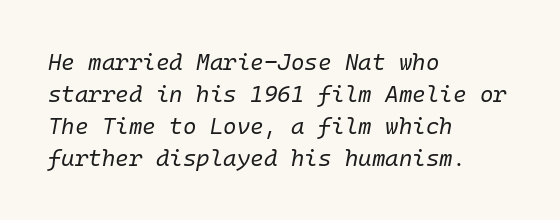
Heaviness? Minimal to ordinary, like unemphasized prose. Each line starts at the same left margin while the right side varies. The letters sit at their default tracking, neither squeezed nor spread. This rendering features lettering with no underline. The passage shown stacks its lines at a standard gap.
